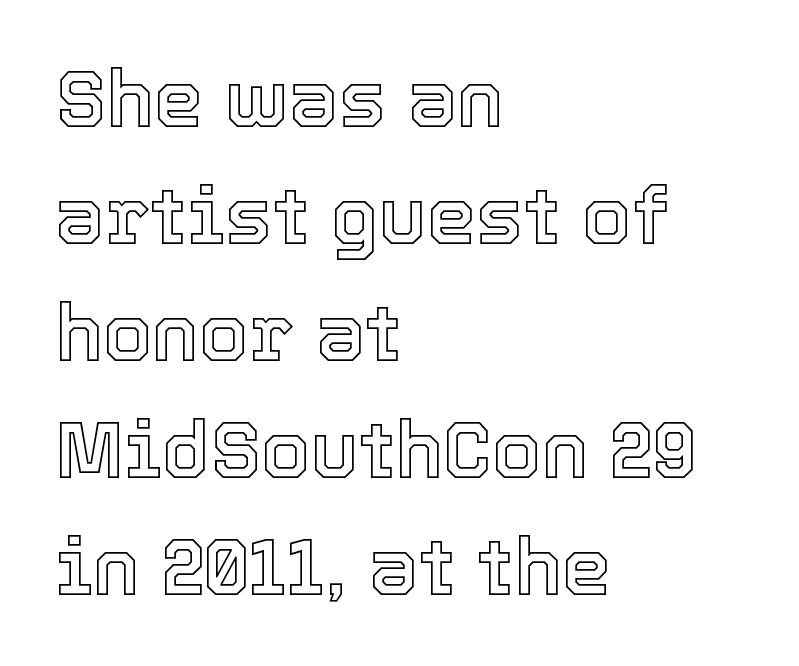
The image shows 79 px text type, upright; set left-aligned, normal line spacing (1.48x), normal letter spacing, not underlined; a medium x-height.
